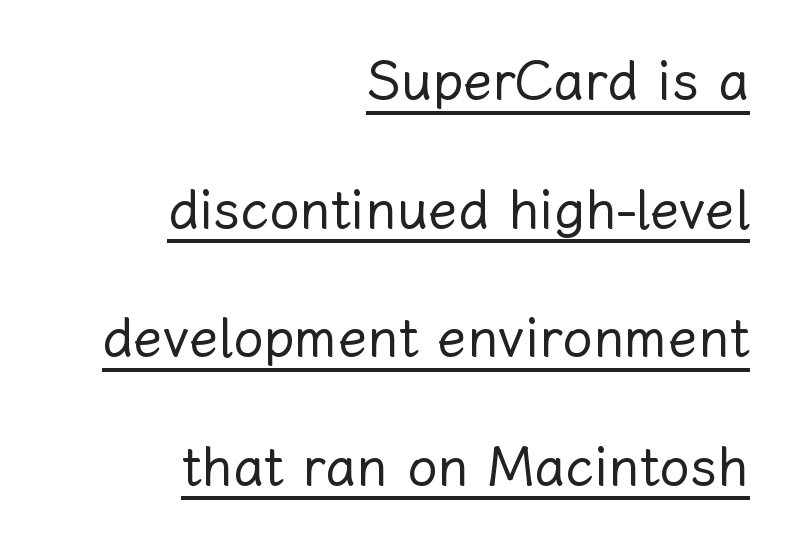
Characters follow at the spacing the type designer built in. Weight: regular or lighter. The paragraph shown leans on its right margin. This sample has the flowing, uneven cadence of proportional lettering. One glance says open: line gaps are wider than usual. The lettering is marked with a stroke running underneath it.
